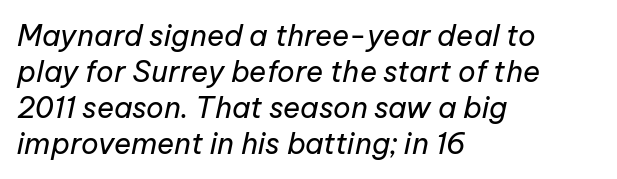
{"italic": "yes", "lean": "right", "slant_degrees": 12, "bold": "no", "weight": "regular", "width": "normal", "stroke_contrast": "low", "x_height": "medium", "monospaced": "no", "underline": "no", "align": "left", "line_spacing_ratio": 1.24, "letter_spacing": "normal", "letter_spacing_em": 0.0, "glyph_px": 29}
